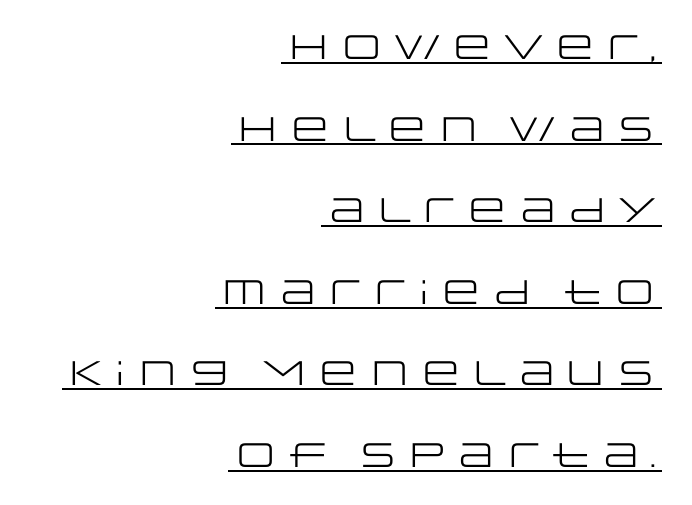
Q: Is the text bold? A: No.
Q: Is the text italic (slanted)? A: No, it is upright.
Q: Is the typeface a serif or a sans-serif typeface? A: Sans-serif.
Q: Is the text underlined? A: Yes.
Q: How is the paragraph aligned? A: Right-aligned.
Q: Is the spacing between letters normal or unusually wide? A: Normal.
Q: Is the spacing between lines tight, normal or loose? A: Loose.
Q: Width (condensed, normal, or wide)? A: Wide.
Q: Stroke contrast? A: Low.
Q: x-height? A: Large.
Q: Monospaced? A: No.
